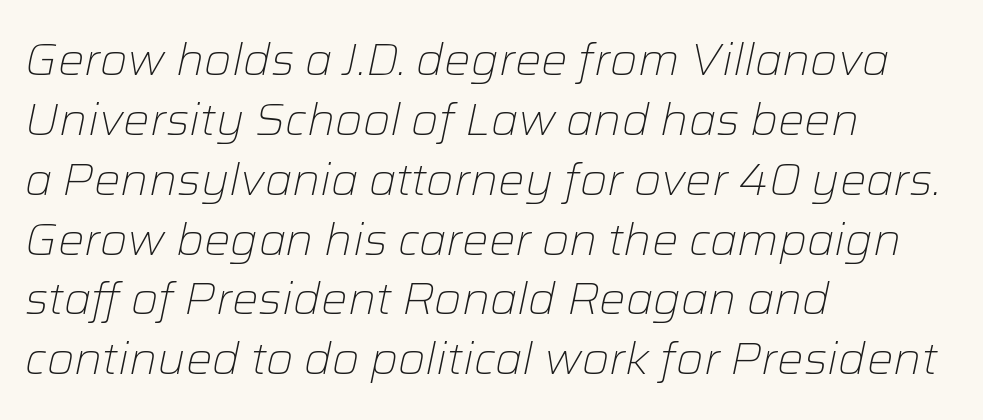
{"italic": "yes", "lean": "right", "slant_degrees": 12, "bold": "no", "weight": "light", "width": "normal", "stroke_contrast": "low", "x_height": "medium", "monospaced": "no", "underline": "no", "align": "left", "line_spacing": "normal", "line_spacing_ratio": 1.36, "letter_spacing": "normal", "letter_spacing_em": 0.0, "glyph_px": 44}
